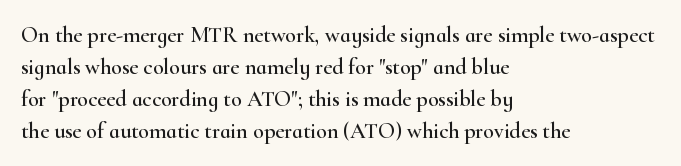
Left-aligned paragraph, ragged on the right. Rendered with straight, roman letterforms. Successive baselines arrive at the customary interval. Descenders are the only things crossing below the line. Is the letter spacing exaggerated? No — it looks like the ordinary default.
